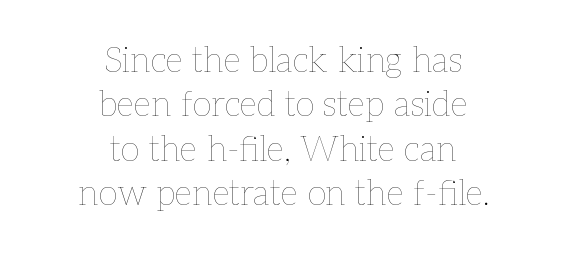
{"italic": "no", "bold": "no", "weight": "thin", "width": "normal", "stroke_contrast": "low", "x_height": "medium", "monospaced": "no", "underline": "no", "align": "center", "line_spacing": "normal", "line_spacing_ratio": 1.27, "letter_spacing": "normal", "letter_spacing_em": 0.0, "glyph_px": 35}
